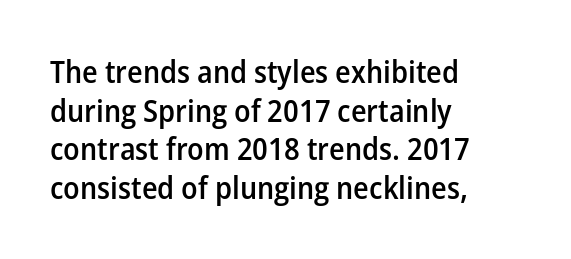
Q: Is the text bold? A: Semi-bold.
Q: Is the text italic (slanted)? A: No, it is upright.
Q: Is the typeface a serif or a sans-serif typeface? A: Sans-serif.
Q: Is the text underlined? A: No.
Q: How is the paragraph aligned? A: Left-aligned.
Q: Is the spacing between letters normal or unusually wide? A: Normal.
Q: Is the spacing between lines tight, normal or loose? A: Normal.
Q: Width (condensed, normal, or wide)? A: Normal.
Q: Stroke contrast? A: Low.
Q: x-height? A: Medium.
Q: Monospaced? A: No.
